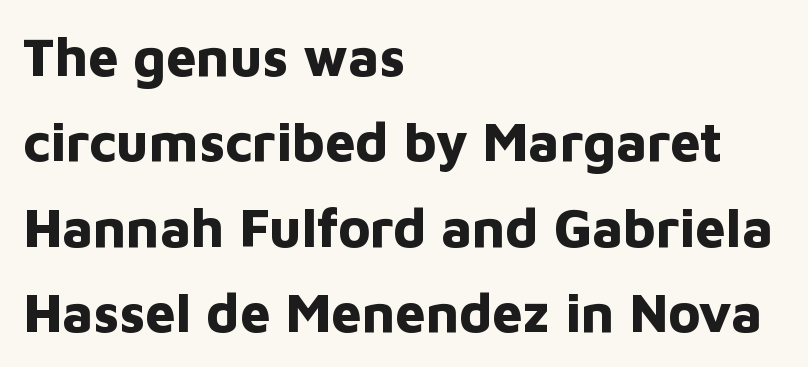
Q: Is the text bold? A: Yes.
Q: Is the text italic (slanted)? A: No, it is upright.
Q: Is the typeface a serif or a sans-serif typeface? A: Sans-serif.
Q: Is the text underlined? A: No.
Q: How is the paragraph aligned? A: Left-aligned.
Q: Is the spacing between letters normal or unusually wide? A: Normal.
Q: Is the spacing between lines tight, normal or loose? A: Normal.
Q: Width (condensed, normal, or wide)? A: Normal.
Q: Stroke contrast? A: Low.
Q: x-height? A: Medium.
Q: Monospaced? A: No.
